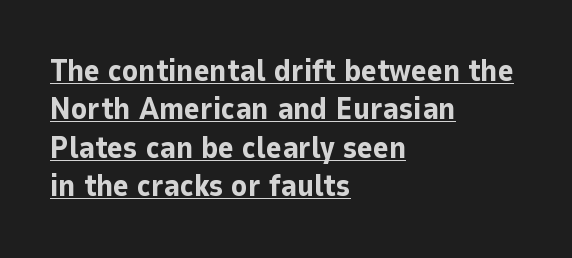
Compared with typical paragraphs, the rows here are spaced about the same. A baseline rule has been typeset under these characters. What stands out about the letter spacing? Nothing — it is the standard amount. Observe the absence of serifs on each vertical stroke in this sample.
